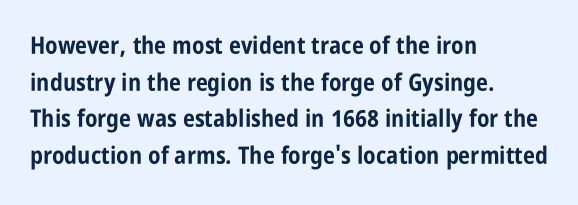
The image shows 24 px bold type, upright; set left-aligned, normal line spacing (1.53x), normal letter spacing, not underlined.
